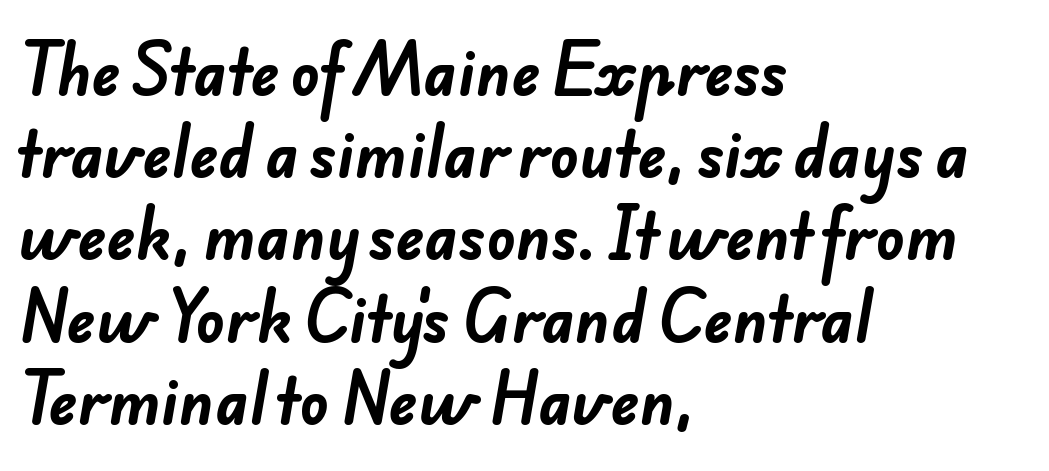
Horizontally, the lines are justified to the leading edge only. Between one letter and the next there's only the usual sliver of space. Here the designer chose a conventional face with non-uniform glyph widths. Clear beneath every line of the passage. Look at the bottom of the vertical strokes: they stop flat, with no serifs. Set as a true bold cut, around the 700 mark.
